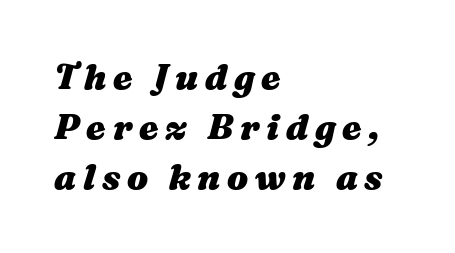
The image shows 35 px heavy, wide type, italic (leaning right); set left-aligned, normal line spacing (1.43x), not underlined; medium stroke contrast and a medium x-height.
